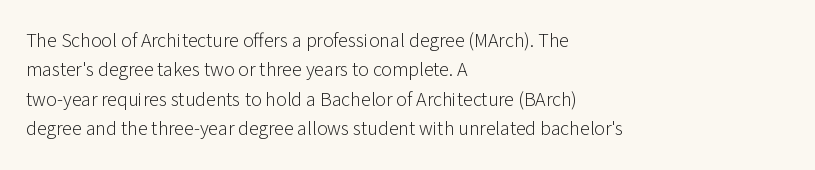
{"italic": "no", "bold": "no", "underline": "no", "align": "left", "line_spacing": "normal", "line_spacing_ratio": 1.47, "letter_spacing": "normal", "letter_spacing_em": 0.0, "glyph_px": 20}
